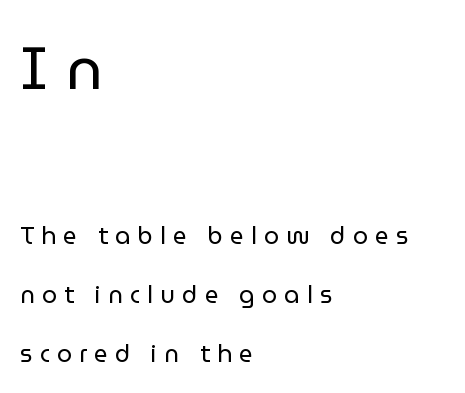
Q: Is the text bold? A: No.
Q: Is the text italic (slanted)? A: No, it is upright.
Q: Is the typeface a serif or a sans-serif typeface? A: Sans-serif.
Q: Is the text underlined? A: No.
Q: How is the paragraph aligned? A: Left-aligned.
Q: Is the spacing between letters normal or unusually wide? A: Unusually wide.
Q: Is the spacing between lines tight, normal or loose? A: Loose.
Q: Which block of text is set in a larger size, the first (top) or the second (bottom)? A: The first (top) one.
Q: Width (condensed, normal, or wide)? A: Normal.
Q: Stroke contrast? A: Low.
Q: x-height? A: Medium.
Q: Monospaced? A: No.
